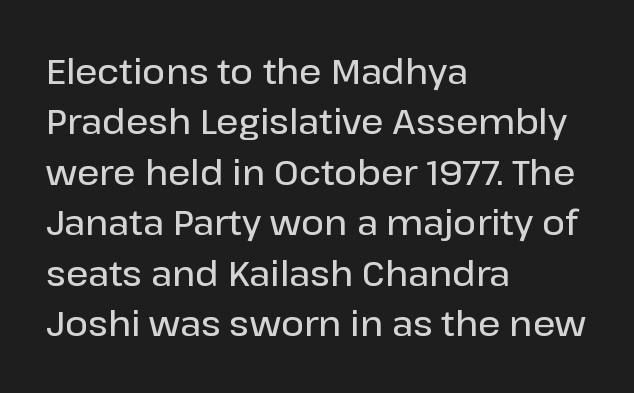
{"serif": "no", "italic": "no", "bold": "semi", "weight": "semibold", "width": "normal", "stroke_contrast": "low", "x_height": "medium", "monospaced": "no", "underline": "no", "align": "left", "line_spacing": "normal", "line_spacing_ratio": 1.44, "letter_spacing": "normal", "letter_spacing_em": 0.0, "glyph_px": 35}
